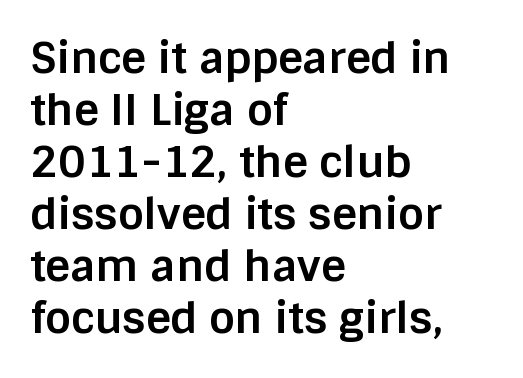
{"serif": "no", "italic": "no", "bold": "yes", "weight": "bold", "width": "normal", "stroke_contrast": "low", "x_height": "large", "monospaced": "no", "underline": "no", "align": "left", "line_spacing_ratio": 1.21, "letter_spacing": "normal", "letter_spacing_em": 0.0, "glyph_px": 43}
